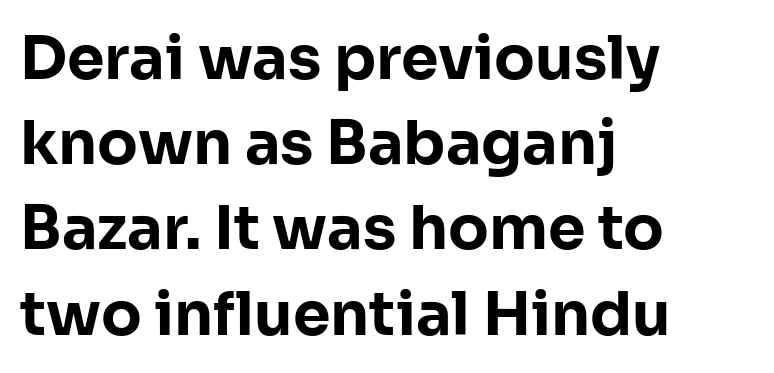
{"serif": "no", "italic": "no", "bold": "yes", "weight": "bold", "width": "normal", "stroke_contrast": "low", "x_height": "medium", "monospaced": "no", "underline": "no", "align": "left", "line_spacing": "normal", "line_spacing_ratio": 1.42, "letter_spacing": "normal", "letter_spacing_em": 0.0, "glyph_px": 60}
